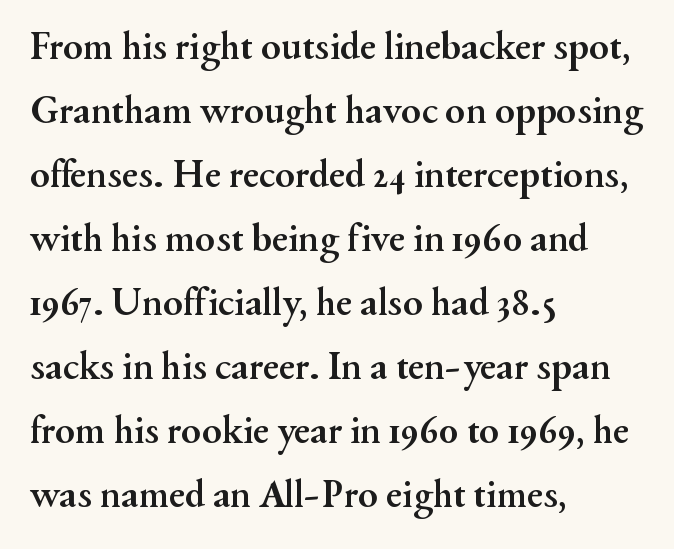
The image shows 40 px semibold serif type, upright; set left-aligned, normal line spacing (1.6x), normal letter spacing, not underlined; medium stroke contrast and a small x-height.
